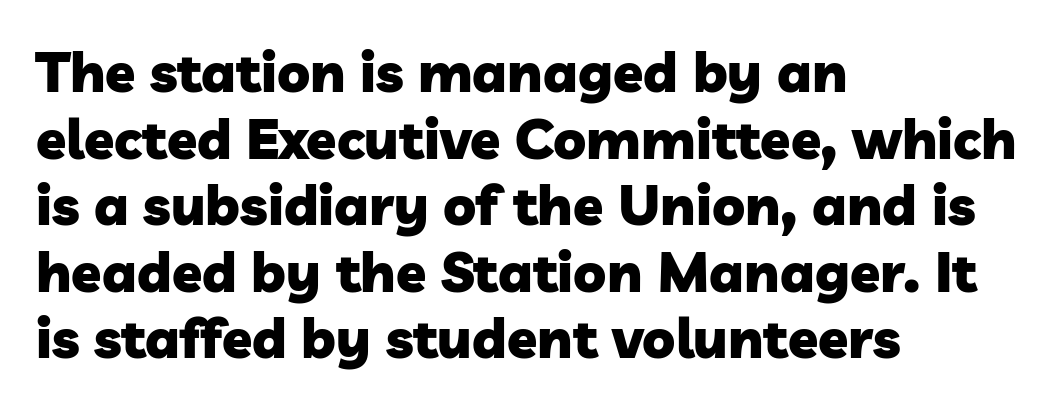
Words appear dense and cohesive because spacing is normal. Is the type bold? Yes — the strokes are clearly thick and heavy. The rag falls on the right side of this text block. Type style note: lacks serifs. The glyphs are unaccompanied by any horizontal stroke below them.
